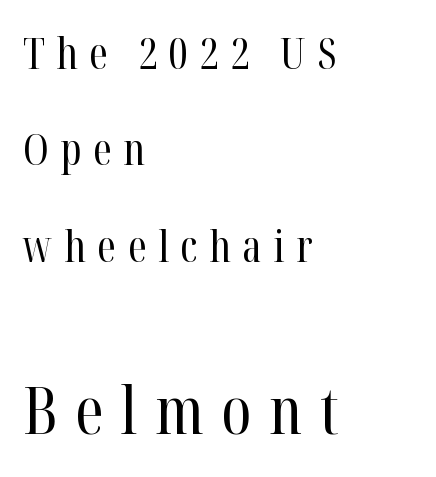
The image shows 65 px regular-weight, condensed serif type, upright; set left-aligned, loose line spacing (2.24x), unusually wide letter spacing (+0.27 em), not underlined; the second (bottom) block is 1.51x larger; high stroke contrast and a medium x-height.
